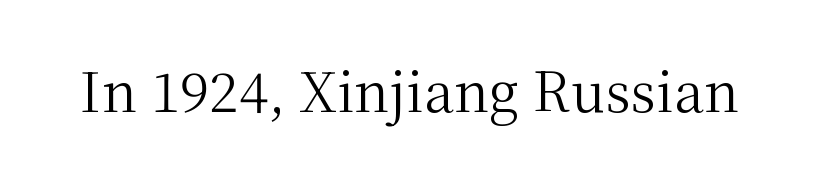
{"serif": "yes", "italic": "no", "bold": "no", "weight": "regular", "width": "normal", "stroke_contrast": "medium", "x_height": "medium", "monospaced": "no", "underline": "no", "letter_spacing": "normal", "letter_spacing_em": 0.0, "glyph_px": 54}
